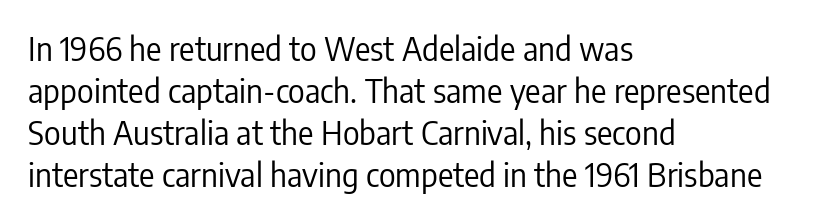
Proportional: the letters do not fall into vertical columns. Designer's note — italics off, roman on. The face used here is rendered with its standard letterfit. Stroke terminals: plain, sans-serif. These lines sit exactly where default settings would place them.
